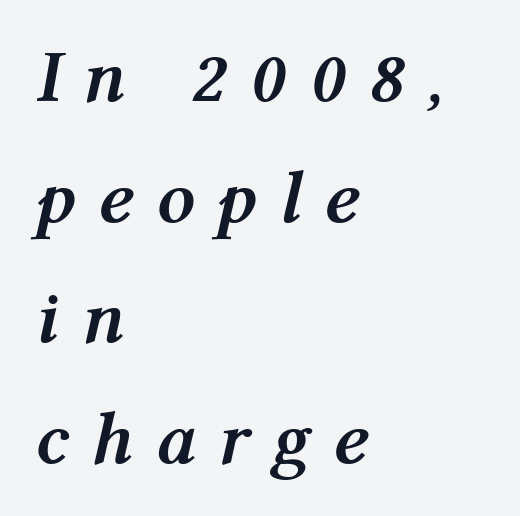
{"italic": "yes", "lean": "right", "slant_degrees": 12, "bold": "yes", "weight": "semibold", "width": "normal", "stroke_contrast": "medium", "x_height": "medium", "monospaced": "no", "underline": "no", "align": "left", "line_spacing": "normal", "line_spacing_ratio": 1.61, "letter_spacing": "wide", "letter_spacing_em": 0.3, "glyph_px": 75}
